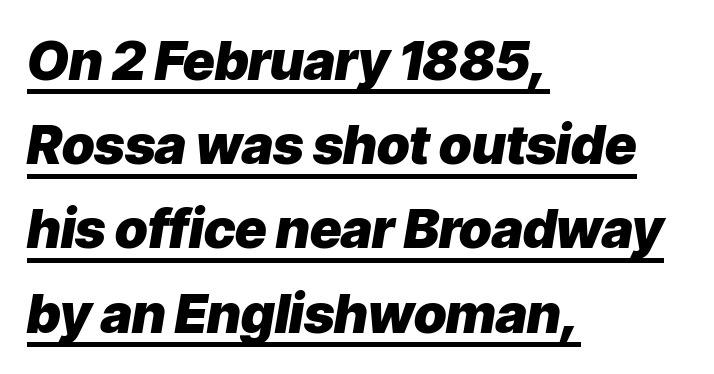
The rendering applies a slant to the glyphs. These lines carry a lot of weight — the face is fully bold. Casual observation: everything's shoved over to the left. Spacing verdict: proportional, widths tailored to each character. This is underlined copy, the kind a proofreader might mark for attention.
